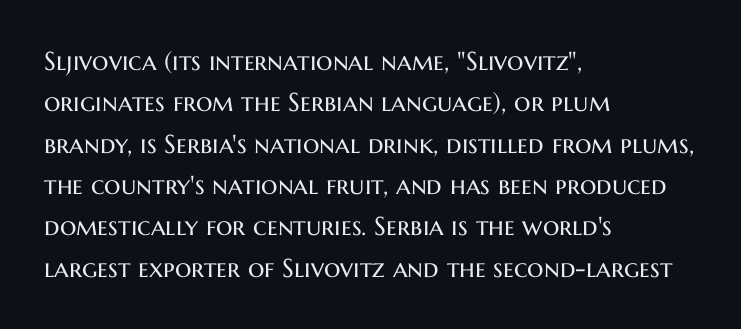
Each stroke keeps to a modest, everyday thickness or less. Whoever set this chose a conventional vertical rhythm. Caption: multi-line text, flush left, ragged right. Underlining? Definitely not there.
